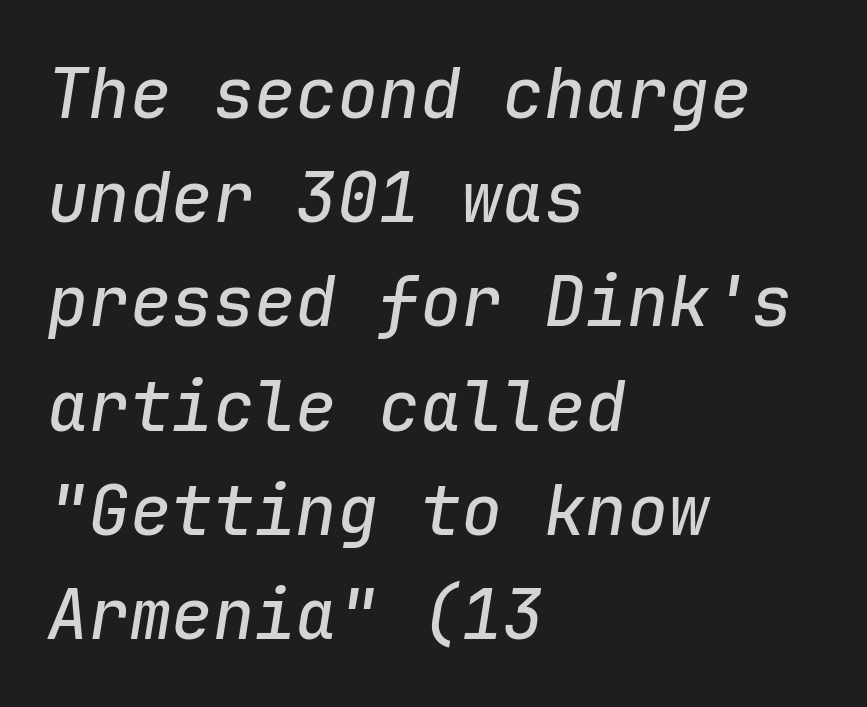
Q: Is the text italic (slanted)? A: Yes, it leans right by about 9 degrees.
Q: Is the text underlined? A: No.
Q: How is the paragraph aligned? A: Left-aligned.
Q: Is the spacing between letters normal or unusually wide? A: Normal.
Q: Is the spacing between lines tight, normal or loose? A: Normal.
Q: Width (condensed, normal, or wide)? A: Normal.
Q: Stroke contrast? A: Low.
Q: x-height? A: Medium.
Q: Monospaced? A: Yes.
